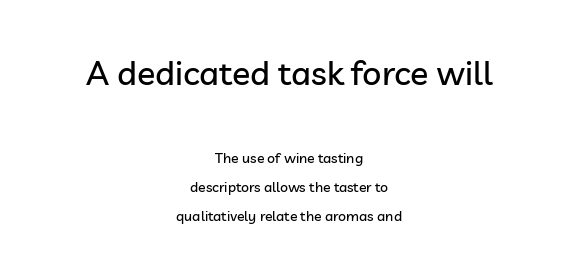
{"serif": "no", "italic": "no", "width": "normal", "stroke_contrast": "low", "x_height": "medium", "monospaced": "no", "underline": "no", "align": "center", "line_spacing": "loose", "line_spacing_ratio": 2.07, "letter_spacing": "normal", "letter_spacing_em": 0.0, "larger_block": "first", "size_ratio": 2.43, "glyph_px": 34}
